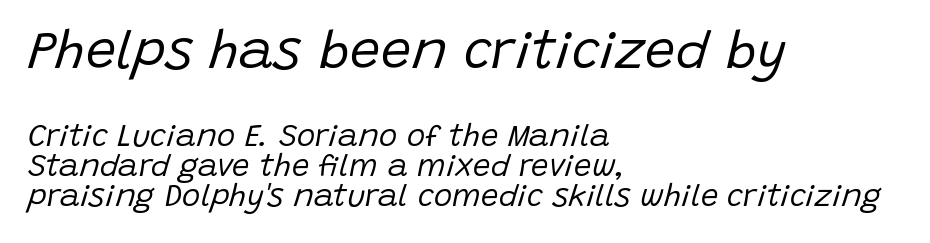
Q: Is the text bold? A: No.
Q: Is the text italic (slanted)? A: Yes, it leans right by about 15 degrees.
Q: Is the text underlined? A: No.
Q: How is the paragraph aligned? A: Left-aligned.
Q: Is the spacing between letters normal or unusually wide? A: Normal.
Q: Is the spacing between lines tight, normal or loose? A: Tight.
Q: Which block of text is set in a larger size, the first (top) or the second (bottom)? A: The first (top) one.
Q: Width (condensed, normal, or wide)? A: Normal.
Q: Stroke contrast? A: Low.
Q: x-height? A: Large.
Q: Monospaced? A: No.
